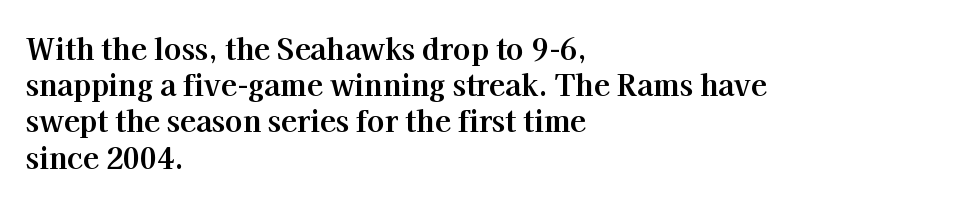
Nothing unusual about the tracking: characters are spaced as the font intends. You'd pick this weight for a headline — it's a proper bold. The font family rendered here belongs to the serif group. Line starts are locked; line ends wander. Vertical spacing — default.
